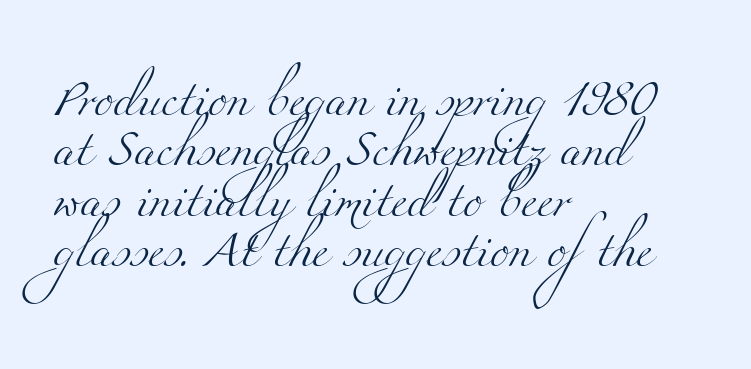
The setting favours the left margin, as ordinary paragraphs usually do. Character widths vary here, with narrow letters taking less room than wide ones. What stands out about the letter spacing? Nothing — it is the standard amount. Regular leading.
